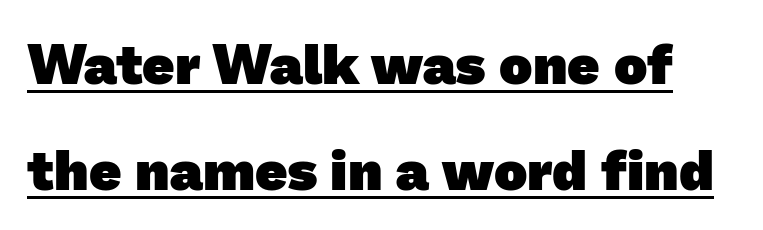
The passage shown is typed in a proportional face where columns would drift. A continuous stroke trails under the words, as in a hyperlink. This is sans-serif lettering, the kind often seen on screens and signage. Inter-character spacing is left at the font's built-in metrics. In terms of weight, the rendering is a true, heavy bold.
